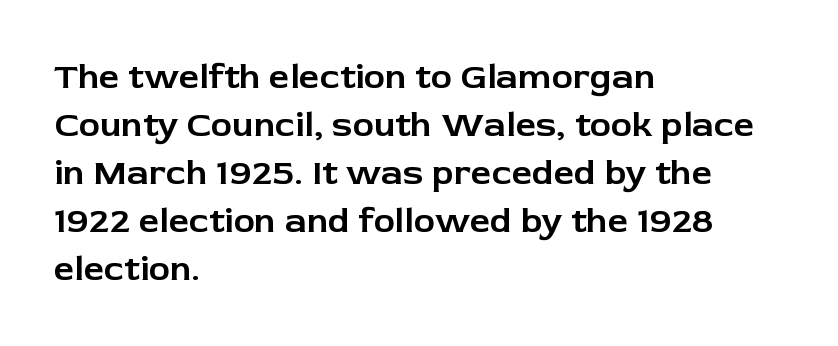
Q: Is the text italic (slanted)? A: No, it is upright.
Q: Is the typeface a serif or a sans-serif typeface? A: Sans-serif.
Q: Is the text underlined? A: No.
Q: How is the paragraph aligned? A: Left-aligned.
Q: Is the spacing between letters normal or unusually wide? A: Normal.
Q: Is the spacing between lines tight, normal or loose? A: Normal.
Q: Width (condensed, normal, or wide)? A: Normal.
Q: Stroke contrast? A: Low.
Q: x-height? A: Medium.
Q: Monospaced? A: No.
